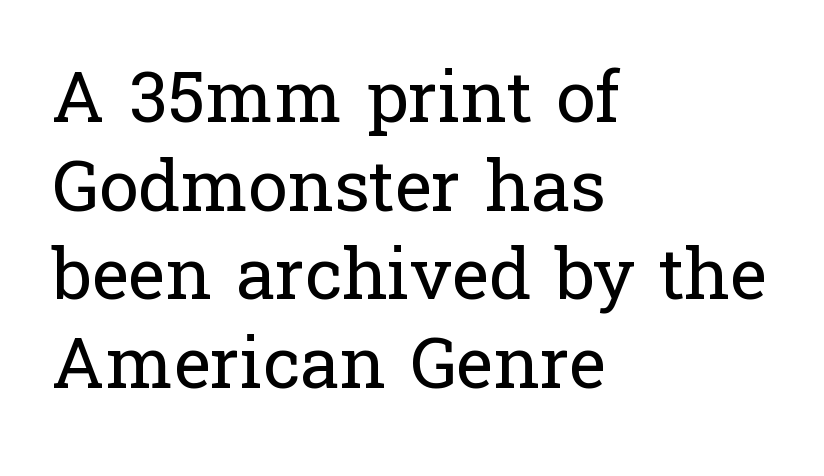
Just letters on the line, the space beneath them empty. The lines sit at an ordinary, default distance from one another. Every row of glyphs begins at an identical x-position on the left. Notice how the stems are strictly vertical — no italics here. Compared with typical body copy, the letter spacing here is the same. Letters have the restrained weight of plain body copy at most.
